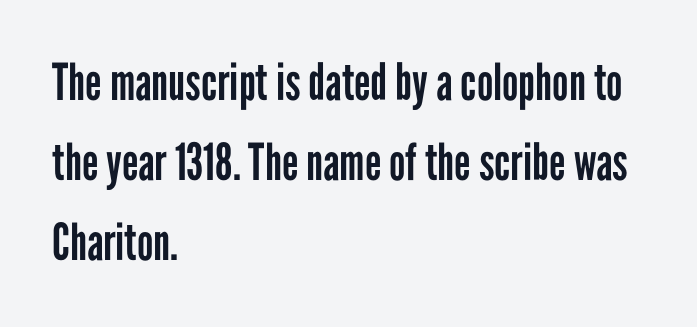
{"serif": "no", "italic": "no", "bold": "no", "weight": "regular", "width": "condensed", "stroke_contrast": "low", "x_height": "medium", "monospaced": "no", "underline": "no", "align": "left", "line_spacing": "normal", "line_spacing_ratio": 1.57, "letter_spacing": "normal", "letter_spacing_em": 0.0, "glyph_px": 51}
